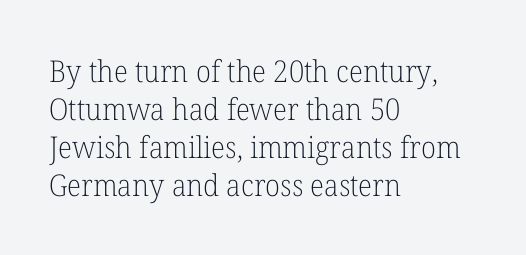
Q: Is the text bold? A: No.
Q: Is the text italic (slanted)? A: No, it is upright.
Q: Is the typeface a serif or a sans-serif typeface? A: Serif.
Q: Is the text underlined? A: No.
Q: How is the paragraph aligned? A: Left-aligned.
Q: Is the spacing between letters normal or unusually wide? A: Normal.
Q: Is the spacing between lines tight, normal or loose? A: Normal.
Q: Width (condensed, normal, or wide)? A: Normal.
Q: Stroke contrast? A: Low.
Q: x-height? A: Medium.
Q: Monospaced? A: No.
